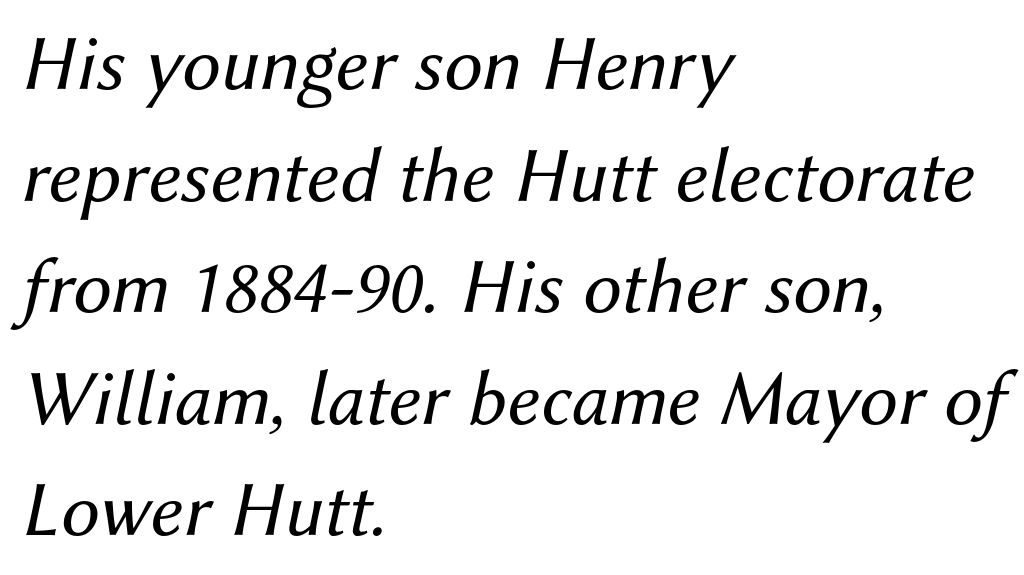
The image shows 78 px regular-weight type, italic (leaning right); set left-aligned, normal line spacing (1.43x), normal letter spacing, not underlined; medium stroke contrast and a medium x-height.
